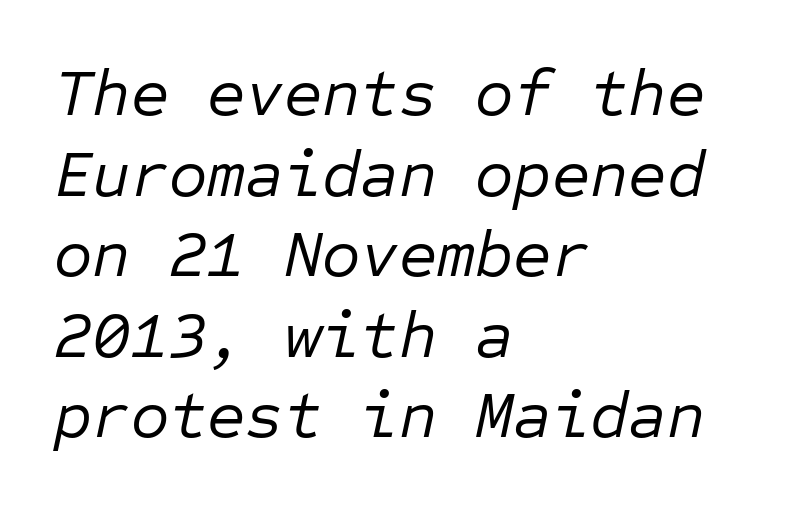
Q: Is the text bold? A: No.
Q: Is the text italic (slanted)? A: Yes, it leans right by about 12 degrees.
Q: Is the text underlined? A: No.
Q: How is the paragraph aligned? A: Left-aligned.
Q: Is the spacing between letters normal or unusually wide? A: Normal.
Q: Width (condensed, normal, or wide)? A: Normal.
Q: Stroke contrast? A: Low.
Q: x-height? A: Medium.
Q: Monospaced? A: Yes.
